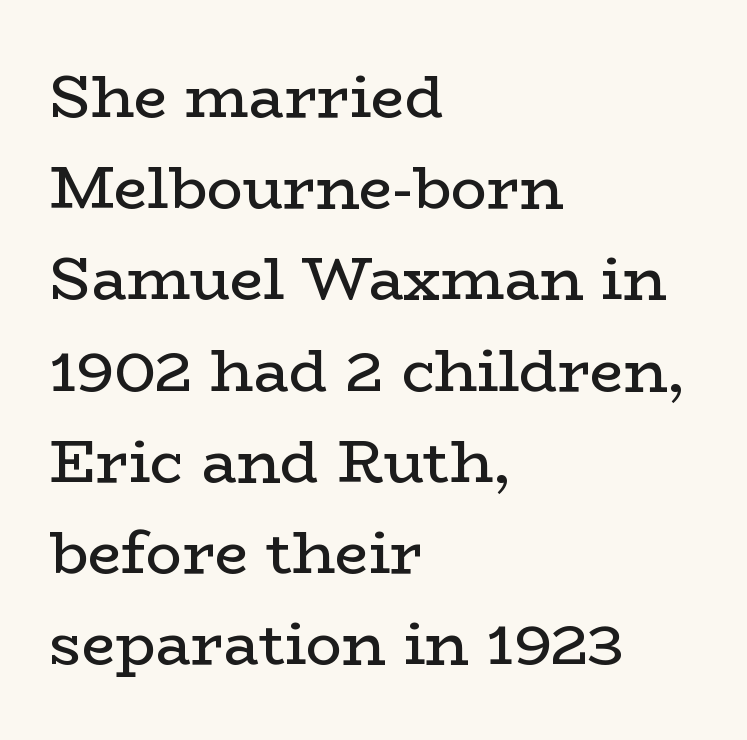
{"serif": "yes", "italic": "no", "bold": "no", "weight": "regular", "width": "wide", "stroke_contrast": "low", "x_height": "medium", "monospaced": "no", "underline": "no", "align": "left", "line_spacing": "normal", "line_spacing_ratio": 1.52, "letter_spacing": "normal", "letter_spacing_em": 0.0, "glyph_px": 60}
